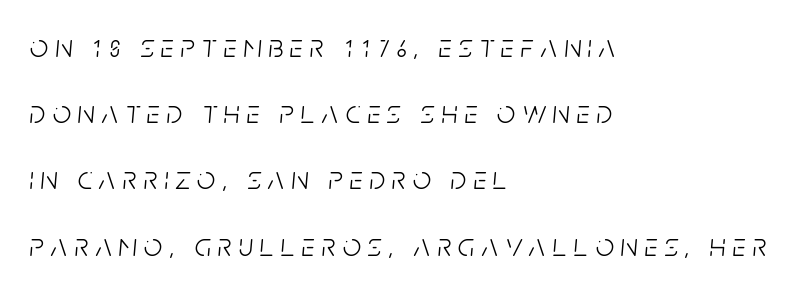
Q: Is the text bold? A: No.
Q: Is the text italic (slanted)? A: Yes, it leans right by about 5 degrees.
Q: Is the text underlined? A: No.
Q: How is the paragraph aligned? A: Left-aligned.
Q: Is the spacing between letters normal or unusually wide? A: Unusually wide.
Q: Is the spacing between lines tight, normal or loose? A: Loose.
Q: Width (condensed, normal, or wide)? A: Condensed.
Q: Stroke contrast? A: Low.
Q: x-height? A: Large.
Q: Monospaced? A: No.
